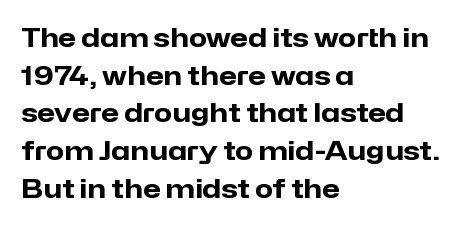
Q: Is the text bold? A: Yes.
Q: Is the text italic (slanted)? A: No, it is upright.
Q: Is the text underlined? A: No.
Q: How is the paragraph aligned? A: Left-aligned.
Q: Is the spacing between letters normal or unusually wide? A: Normal.
Q: Is the spacing between lines tight, normal or loose? A: Normal.
